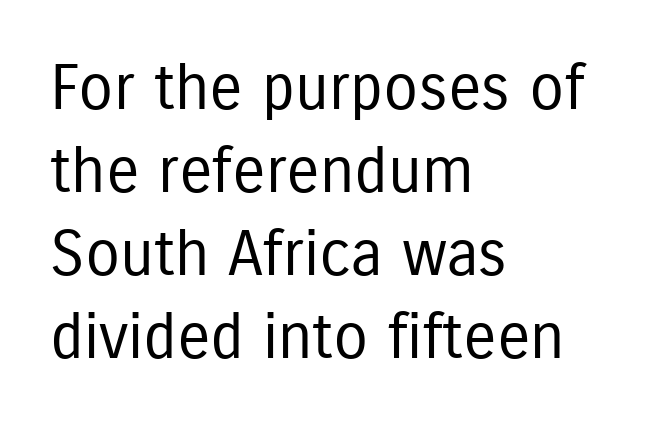
{"serif": "no", "italic": "no", "bold": "no", "weight": "regular", "width": "condensed", "stroke_contrast": "low", "x_height": "medium", "monospaced": "no", "underline": "no", "align": "left", "line_spacing": "normal", "line_spacing_ratio": 1.32, "letter_spacing": "normal", "letter_spacing_em": 0.0, "glyph_px": 63}
